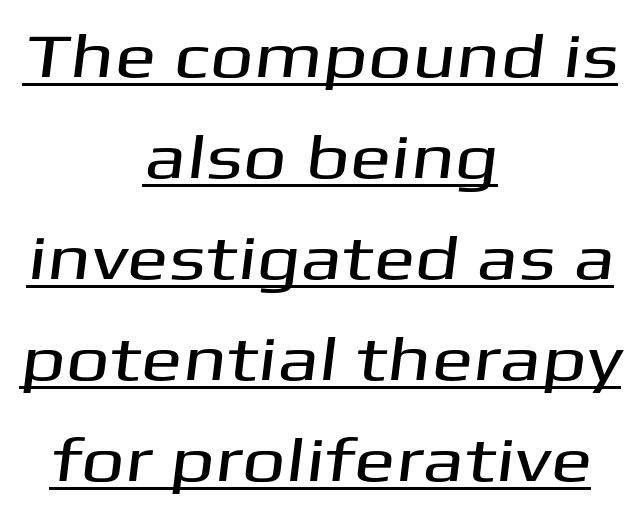
The image shows 62 px wide sans-serif type; set centered, normal line spacing (1.63x), normal letter spacing, underlined; medium stroke contrast and a medium x-height.
